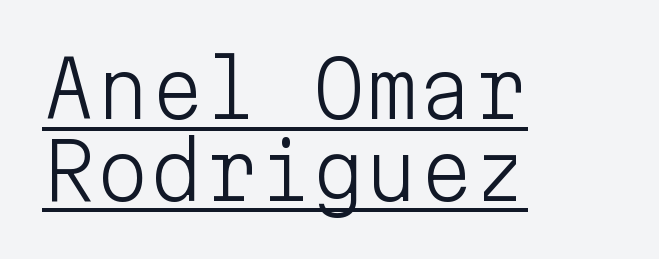
The image shows 77 px light sans-serif type, upright, monospaced; set left-aligned, tight line spacing (1.06x), normal letter spacing, underlined; low stroke contrast and a medium x-height.
